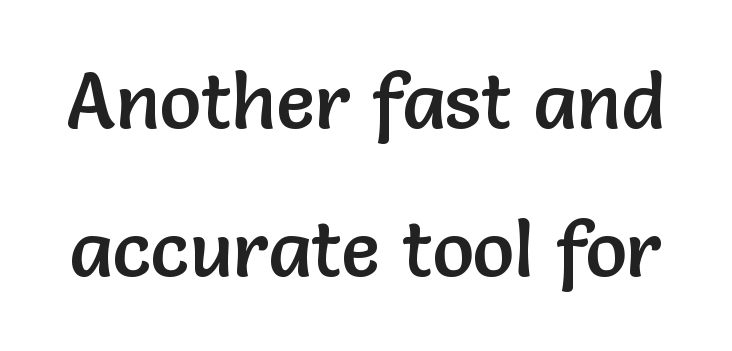
Do the characters align in a grid? No, the font is proportional. Regarding serifs, this sample does without them. Spacing between characters is what you'd get straight out of the box. You can tell it's not italic because the verticals are truly vertical.
